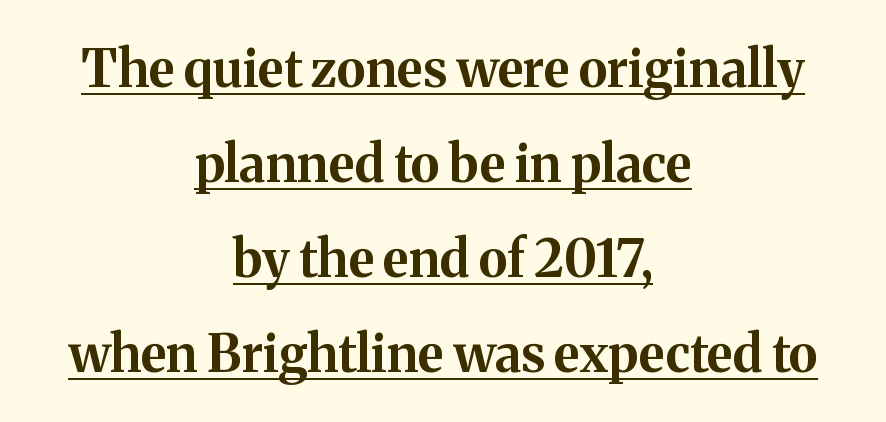
The image shows 51 px bold serif type, upright; set centered, line spacing 1.86x, normal letter spacing, underlined; medium stroke contrast and a medium x-height.
